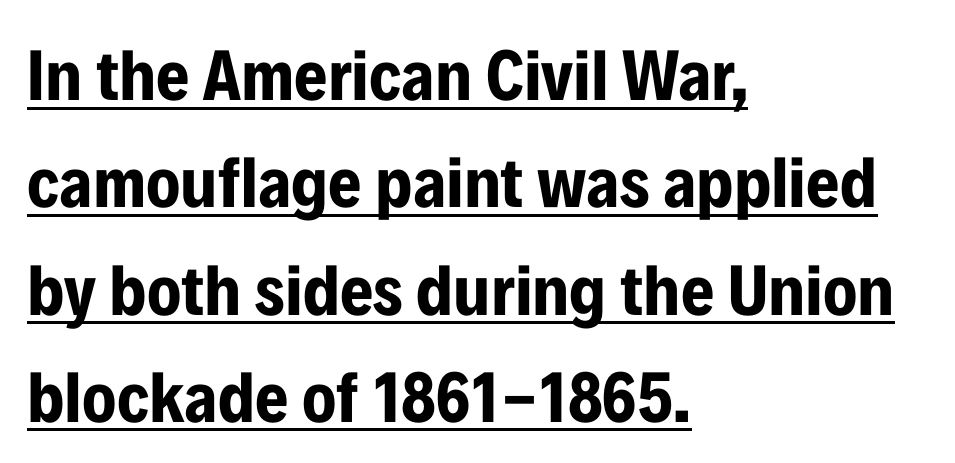
The image shows 72 px bold, condensed sans-serif type, upright; set left-aligned, normal line spacing (1.49x), normal letter spacing, underlined; low stroke contrast and a medium x-height.
